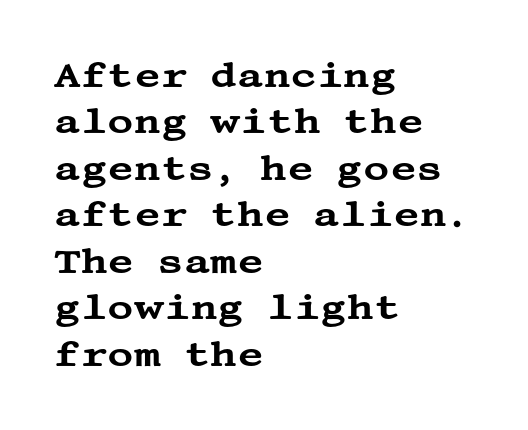
{"serif": "yes", "italic": "no", "width": "wide", "stroke_contrast": "medium", "x_height": "large", "underline": "no", "align": "left", "line_spacing": "normal", "line_spacing_ratio": 1.29, "letter_spacing": "normal", "letter_spacing_em": 0.0, "glyph_px": 36}
